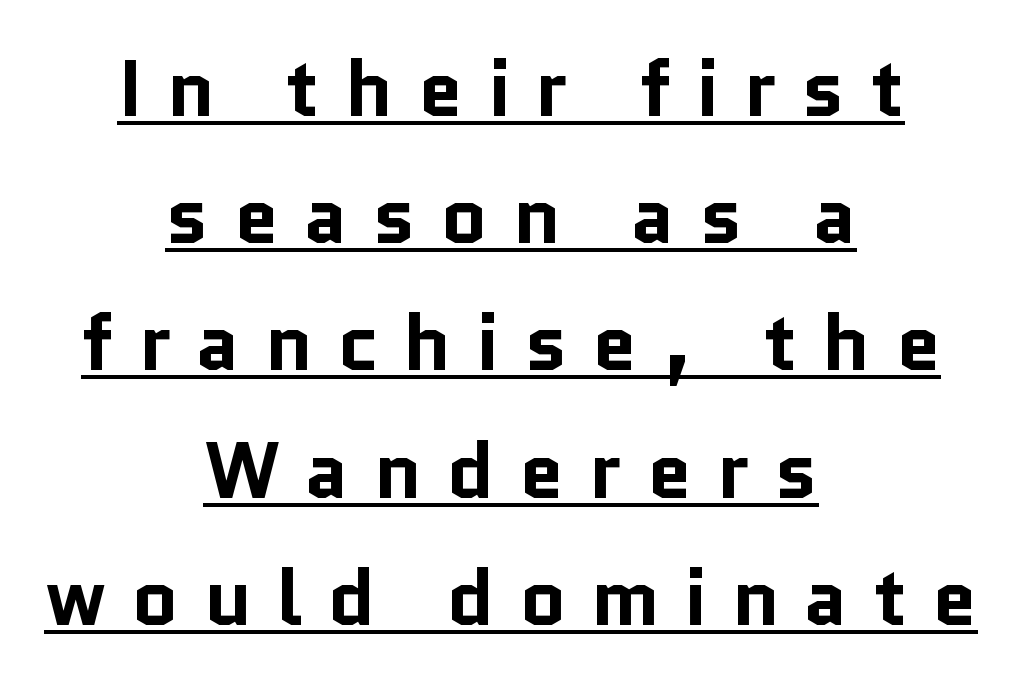
The rendering uses the underline text-decoration. Observe the absence of serifs on each vertical stroke in this sample. Characters follow at a spacing far wider than the type designer built in. The axis of the letterforms is exactly vertical. Emphasis by weight is at full strength: bold. Baseline-to-baseline distance is the conventional proportion of letter height.
